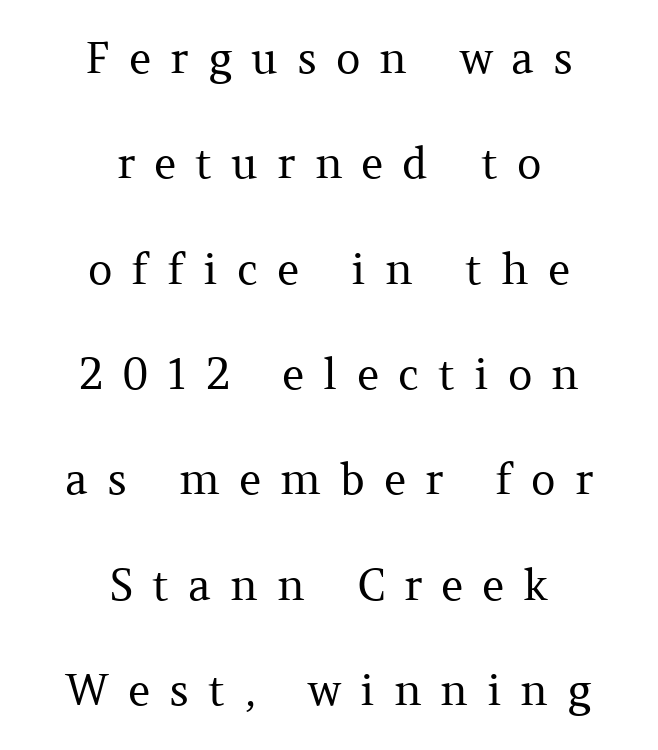
{"serif": "yes", "italic": "no", "bold": "no", "weight": "regular", "width": "normal", "stroke_contrast": "medium", "x_height": "medium", "monospaced": "no", "underline": "no", "align": "center", "line_spacing": "loose", "line_spacing_ratio": 2.45, "letter_spacing": "wide", "letter_spacing_em": 0.44, "glyph_px": 43}
